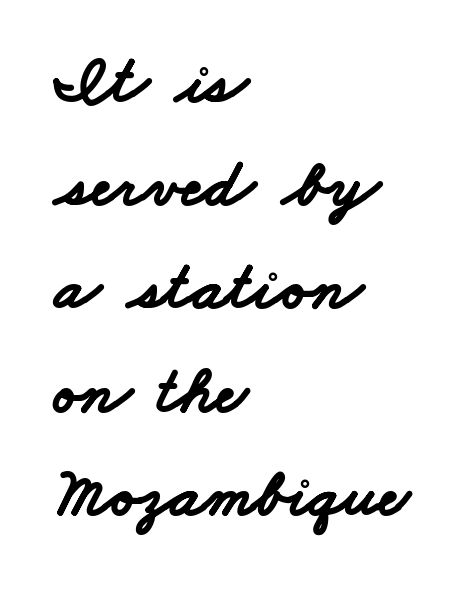
Q: Is the text bold? A: Yes.
Q: Is the typeface a serif or a sans-serif typeface? A: Sans-serif.
Q: Is the text underlined? A: No.
Q: How is the paragraph aligned? A: Left-aligned.
Q: Is the spacing between letters normal or unusually wide? A: Normal.
Q: Is the spacing between lines tight, normal or loose? A: Normal.
Q: Width (condensed, normal, or wide)? A: Wide.
Q: Stroke contrast? A: Low.
Q: x-height? A: Small.
Q: Monospaced? A: No.
